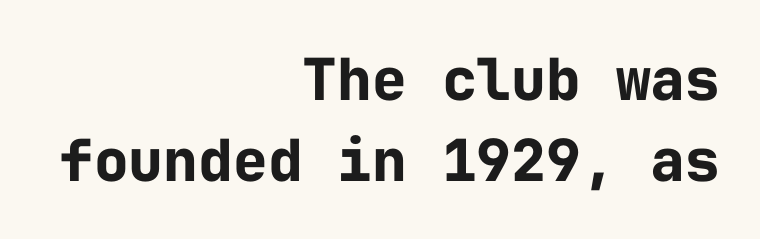
The line texture is even and compact thanks to regular tracking. Students, this is bold: see how much ink each stroke carries. The passage shown is typed in a monospace face where columns stay perfectly aligned. What kind of face is this? One without serifs — a sans. This sample keeps an unexceptional amount of space between lines.
